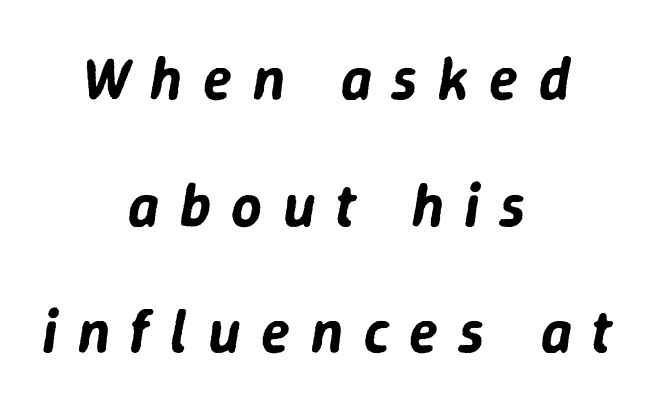
The image shows 60 px text type, italic (leaning right); set centered, loose line spacing (2.11x), unusually wide letter spacing (+0.34 em), not underlined; low stroke contrast and a medium x-height.
